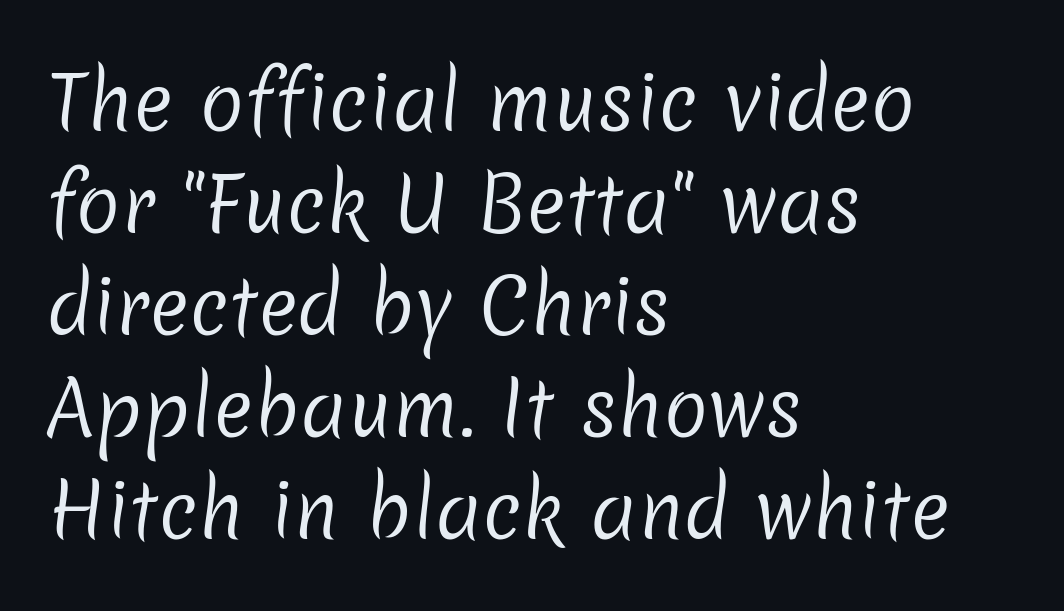
Q: Is the text bold? A: No.
Q: Is the typeface a serif or a sans-serif typeface? A: Sans-serif.
Q: Is the text underlined? A: No.
Q: How is the paragraph aligned? A: Left-aligned.
Q: Is the spacing between letters normal or unusually wide? A: Normal.
Q: Is the spacing between lines tight, normal or loose? A: Normal.
Q: Width (condensed, normal, or wide)? A: Normal.
Q: Stroke contrast? A: Low.
Q: x-height? A: Medium.
Q: Monospaced? A: No.
